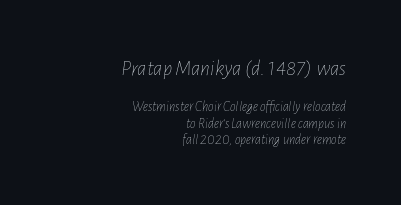
Honestly, the letter spacing is just normal — you wouldn't notice it. Type size steps down from the first block to the second. Descender tails drop into unmarked territory. The passage shown leans; its letterforms are oblique. Stem width sits at or under what a default text font uses.
